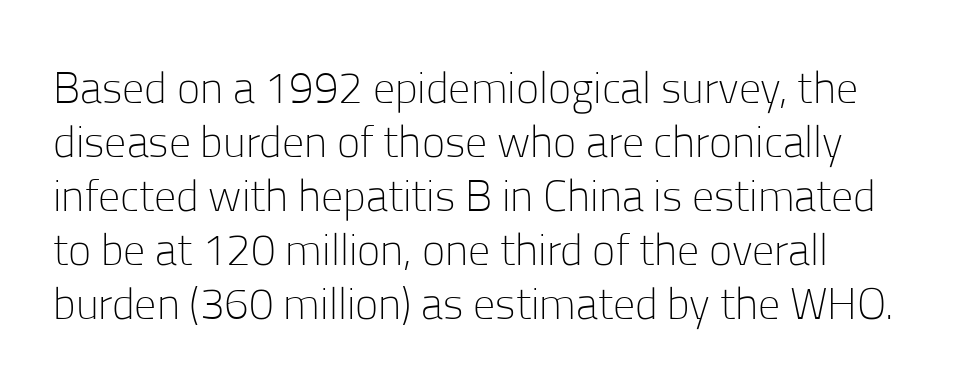
Q: Is the text bold? A: No.
Q: Is the text italic (slanted)? A: No, it is upright.
Q: Is the typeface a serif or a sans-serif typeface? A: Sans-serif.
Q: Is the text underlined? A: No.
Q: How is the paragraph aligned? A: Left-aligned.
Q: Is the spacing between letters normal or unusually wide? A: Normal.
Q: Width (condensed, normal, or wide)? A: Normal.
Q: Stroke contrast? A: Low.
Q: x-height? A: Medium.
Q: Monospaced? A: No.
